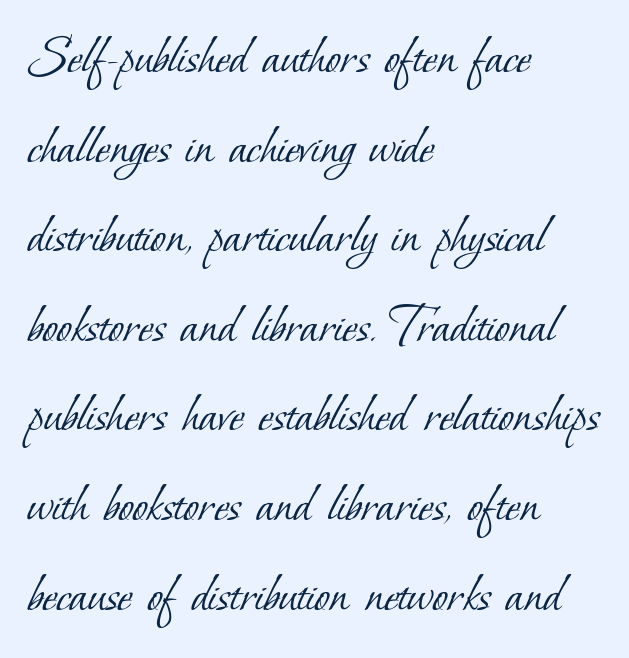
The image shows 56 px light serif type; set left-aligned, normal line spacing (1.6x), normal letter spacing, not underlined; low stroke contrast and a small x-height.
